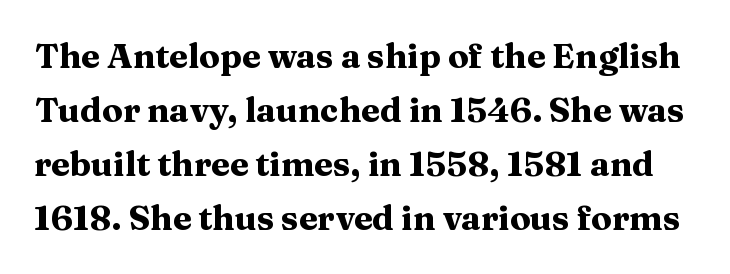
Q: Is the text bold? A: Yes.
Q: Is the text italic (slanted)? A: No, it is upright.
Q: Is the typeface a serif or a sans-serif typeface? A: Serif.
Q: Is the text underlined? A: No.
Q: Is the spacing between letters normal or unusually wide? A: Normal.
Q: Is the spacing between lines tight, normal or loose? A: Normal.
Q: Width (condensed, normal, or wide)? A: Wide.
Q: Stroke contrast? A: Medium.
Q: x-height? A: Medium.
Q: Monospaced? A: No.
